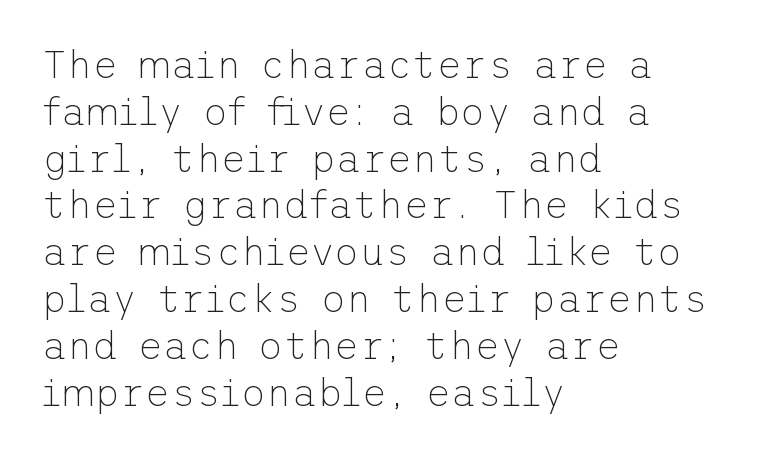
Compared with typical body copy, the letter spacing here is the same. Does the type have serifs? No, each stem ends abruptly. Do the letters lean? They stand straight. A bare baseline throughout the passage. Stroke mass is kept to a normal reading level or below. Short and long lines alike share a common starting point at left.
